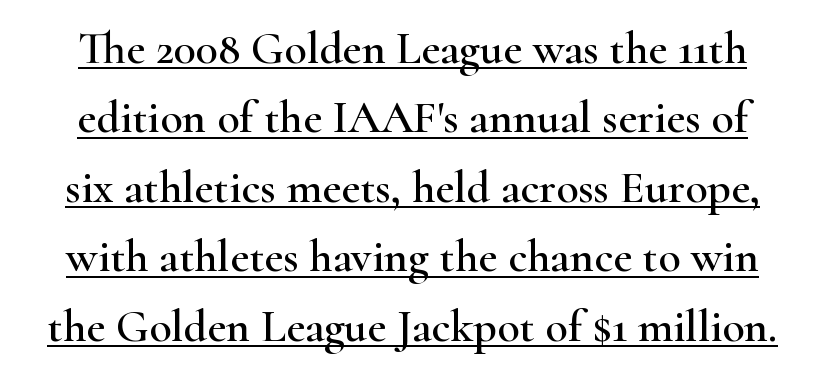
Q: Is the text italic (slanted)? A: No, it is upright.
Q: Is the typeface a serif or a sans-serif typeface? A: Serif.
Q: Is the text underlined? A: Yes.
Q: Is the spacing between letters normal or unusually wide? A: Normal.
Q: Is the spacing between lines tight, normal or loose? A: Normal.
Q: Width (condensed, normal, or wide)? A: Wide.
Q: Stroke contrast? A: High.
Q: x-height? A: Small.
Q: Monospaced? A: No.
